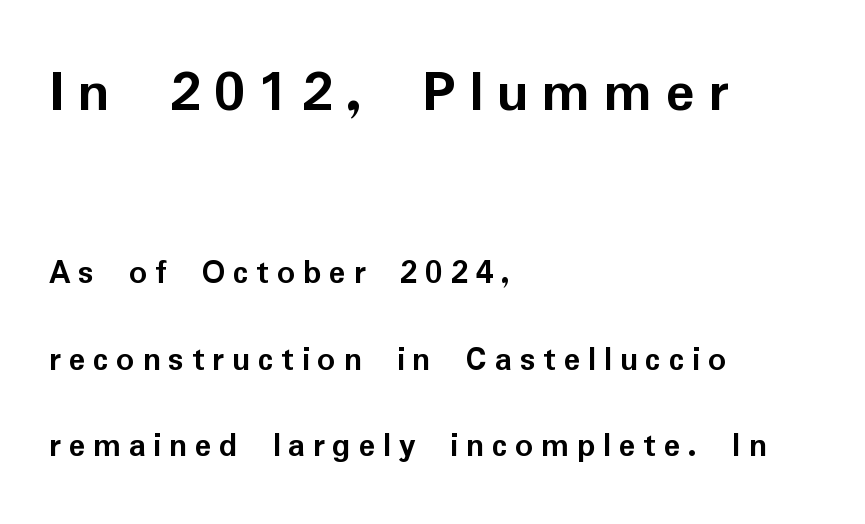
The image shows 61 px semibold sans-serif type, upright; set left-aligned, loose line spacing (2.47x), unusually wide letter spacing (+0.22 em), not underlined; the first (top) block is 1.74x larger; low stroke contrast and a medium x-height.
